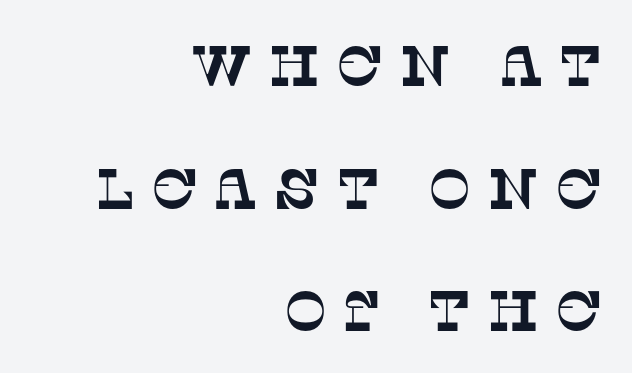
The image shows 57 px serif type; set right-aligned, loose line spacing (2.15x), unusually wide letter spacing (+0.27 em), not underlined; low stroke contrast and a large x-height.
